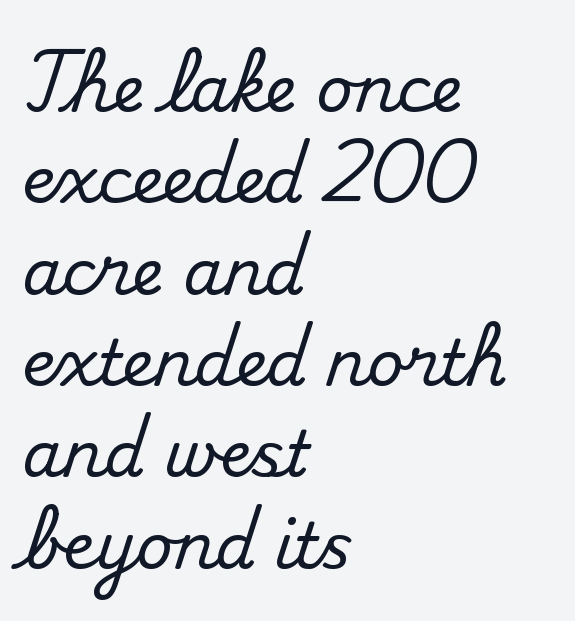
Regular leading. Serifs: yes, visible at the terminals of the letterforms. Left-aligned paragraph, ragged on the right. This rendering leaves character spacing at its baseline value.
